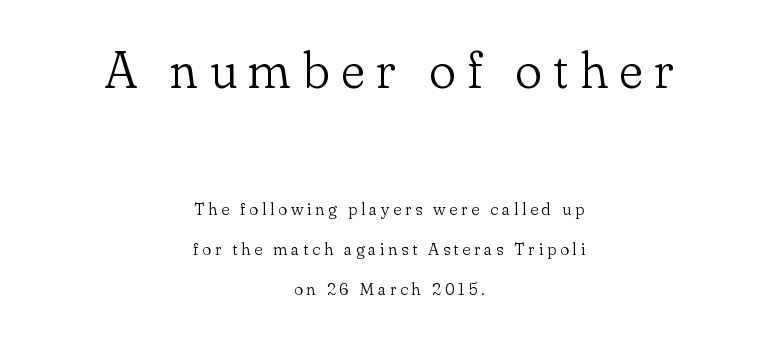
{"serif": "yes", "italic": "no", "bold": "no", "weight": "light", "width": "normal", "stroke_contrast": "low", "x_height": "small", "monospaced": "no", "underline": "no", "align": "center", "line_spacing": "loose", "line_spacing_ratio": 2.34, "letter_spacing": "wide", "letter_spacing_em": 0.22, "larger_block": "first", "size_ratio": 3.0, "glyph_px": 51}
